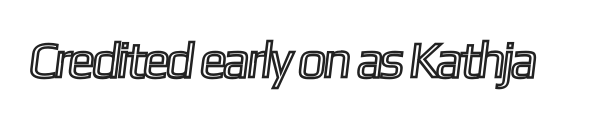
Q: Is the text underlined? A: No.
Q: Is the spacing between letters normal or unusually wide? A: Normal.
Q: Width (condensed, normal, or wide)? A: Condensed.
Q: x-height? A: Medium.
Q: Monospaced? A: No.
